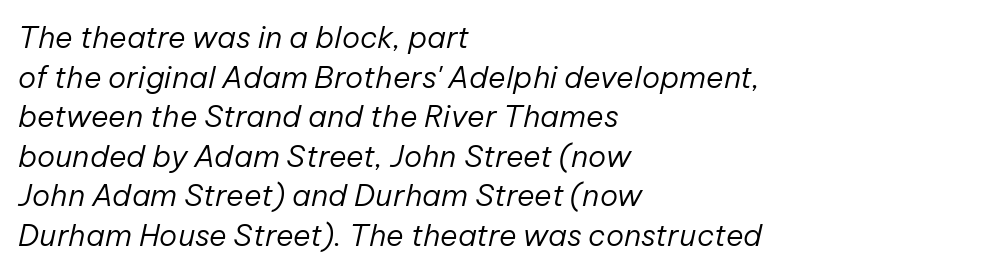
{"italic": "yes", "lean": "right", "slant_degrees": 12, "bold": "no", "weight": "regular", "width": "normal", "stroke_contrast": "low", "x_height": "medium", "monospaced": "no", "underline": "no", "align": "left", "line_spacing": "normal", "line_spacing_ratio": 1.32, "letter_spacing": "normal", "letter_spacing_em": 0.0, "glyph_px": 30}
